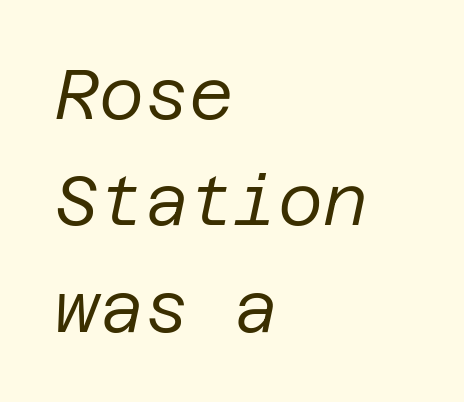
The image shows 69 px regular-weight type, italic (leaning right); set left-aligned, normal line spacing (1.54x), normal letter spacing, not underlined; low stroke contrast and a large x-height.
